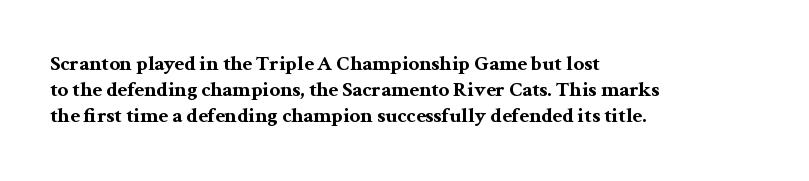
{"italic": "no", "bold": "yes", "underline": "no", "align": "left", "line_spacing": "normal", "line_spacing_ratio": 1.25, "letter_spacing": "normal", "letter_spacing_em": 0.0, "glyph_px": 21}
